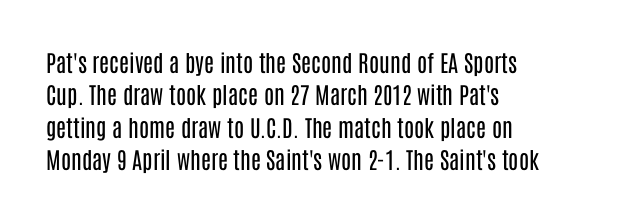
Q: Is the text bold? A: No.
Q: Is the text italic (slanted)? A: No, it is upright.
Q: Is the text underlined? A: No.
Q: How is the paragraph aligned? A: Left-aligned.
Q: Is the spacing between letters normal or unusually wide? A: Normal.
Q: Is the spacing between lines tight, normal or loose? A: Normal.
